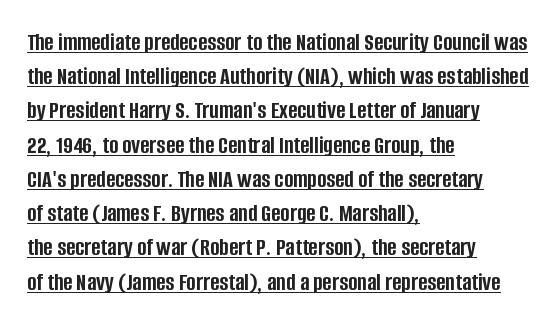
{"italic": "no", "bold": "yes", "underline": "yes", "align": "left", "line_spacing": "normal", "line_spacing_ratio": 1.37, "letter_spacing": "normal", "letter_spacing_em": 0.0, "glyph_px": 25}
